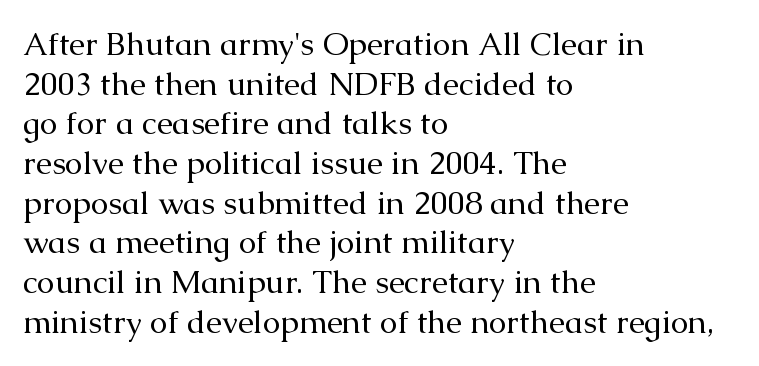
Q: Is the text bold? A: No.
Q: Is the text italic (slanted)? A: No, it is upright.
Q: Is the typeface a serif or a sans-serif typeface? A: Serif.
Q: Is the text underlined? A: No.
Q: How is the paragraph aligned? A: Left-aligned.
Q: Is the spacing between letters normal or unusually wide? A: Normal.
Q: Width (condensed, normal, or wide)? A: Normal.
Q: Stroke contrast? A: Medium.
Q: x-height? A: Medium.
Q: Monospaced? A: No.
